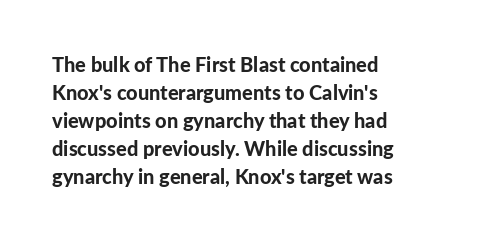
Q: Is the text bold? A: Yes.
Q: Is the text italic (slanted)? A: No, it is upright.
Q: Is the text underlined? A: No.
Q: How is the paragraph aligned? A: Left-aligned.
Q: Is the spacing between letters normal or unusually wide? A: Normal.
Q: Is the spacing between lines tight, normal or loose? A: Normal.
